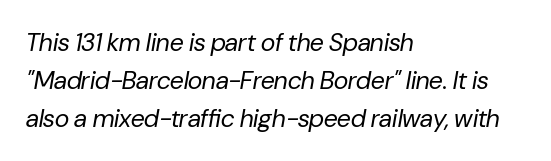
{"italic": "yes", "lean": "right", "slant_degrees": 10, "bold": "no", "underline": "no", "align": "left", "line_spacing": "normal", "line_spacing_ratio": 1.52, "letter_spacing": "normal", "letter_spacing_em": 0.0, "glyph_px": 25}
